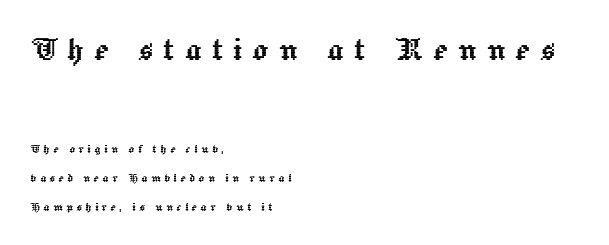
Q: Is the text italic (slanted)? A: No, it is upright.
Q: Is the text underlined? A: No.
Q: How is the paragraph aligned? A: Left-aligned.
Q: Is the spacing between letters normal or unusually wide? A: Unusually wide.
Q: Is the spacing between lines tight, normal or loose? A: Loose.
Q: Which block of text is set in a larger size, the first (top) or the second (bottom)? A: The first (top) one.
Q: Width (condensed, normal, or wide)? A: Normal.
Q: x-height? A: Medium.
Q: Monospaced? A: No.
